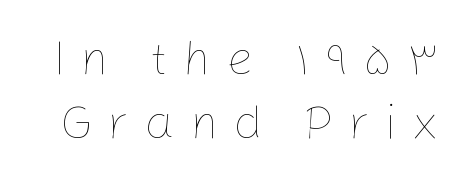
The letterforms stand isolated, each surrounded by extra space. Line spacing here is normal. This sample has the flowing, uneven cadence of proportional lettering. Stroke thickness stays within the range of a standard reading face or lighter. The type sits square on the baseline with zero lean.
